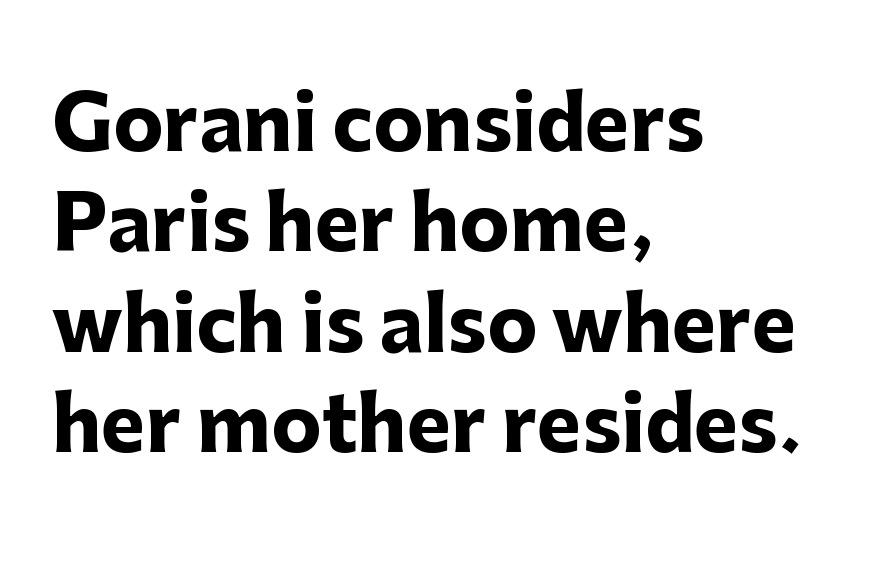
Underlining? Definitely not there. This rendering leaves character spacing at its baseline value. The face used here has the dense, thick strokes of a bold. Is this a fixed-width face? No — the glyphs have proportional, varying widths. The vertical gap from one line to the next is medium. Observe the absence of serifs on each vertical stroke in this sample.
